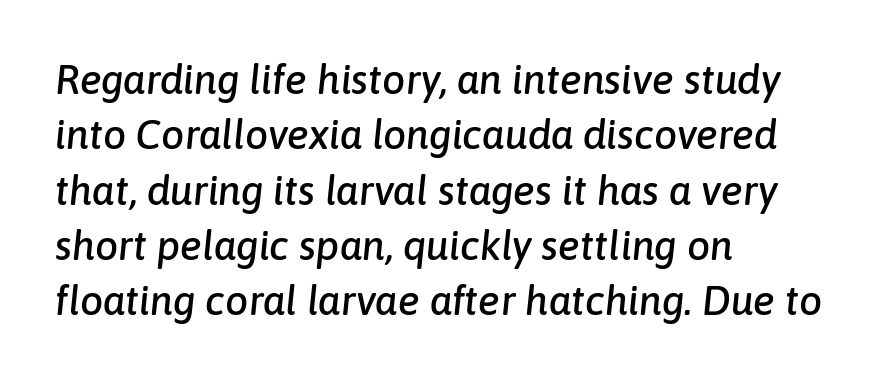
Q: Is the text italic (slanted)? A: Yes, it leans right by about 6 degrees.
Q: Is the text underlined? A: No.
Q: How is the paragraph aligned? A: Left-aligned.
Q: Is the spacing between letters normal or unusually wide? A: Normal.
Q: Is the spacing between lines tight, normal or loose? A: Normal.
Q: Width (condensed, normal, or wide)? A: Normal.
Q: Stroke contrast? A: Low.
Q: x-height? A: Medium.
Q: Monospaced? A: No.
